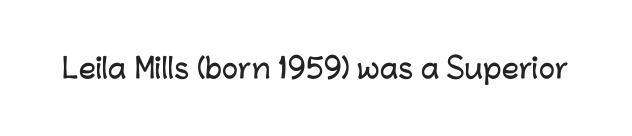
The image shows 27 px text type, upright; set normal letter spacing, not underlined.
